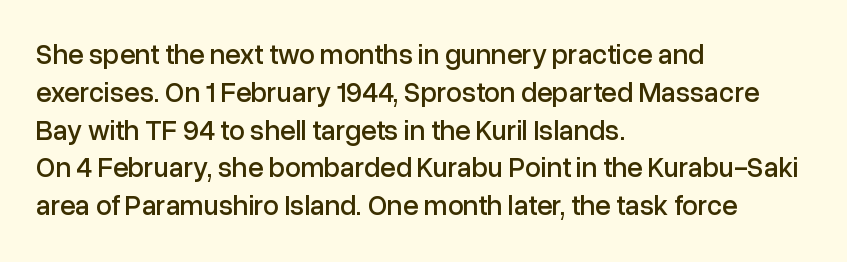
Q: Is the text italic (slanted)? A: No, it is upright.
Q: Is the typeface a serif or a sans-serif typeface? A: Sans-serif.
Q: Is the text underlined? A: No.
Q: How is the paragraph aligned? A: Left-aligned.
Q: Is the spacing between letters normal or unusually wide? A: Normal.
Q: Is the spacing between lines tight, normal or loose? A: Normal.
Q: Width (condensed, normal, or wide)? A: Normal.
Q: Stroke contrast? A: Low.
Q: x-height? A: Medium.
Q: Monospaced? A: No.
